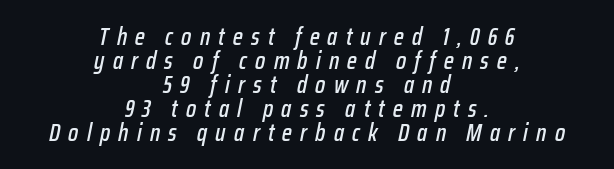
Q: Is the text italic (slanted)? A: Yes, it leans right by about 12 degrees.
Q: Is the text underlined? A: No.
Q: How is the paragraph aligned? A: Centered.
Q: Is the spacing between letters normal or unusually wide? A: Unusually wide.
Q: Is the spacing between lines tight, normal or loose? A: Tight.
